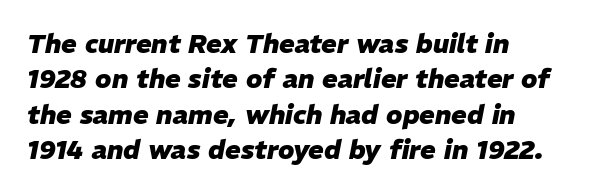
Q: Is the text bold? A: Yes.
Q: Is the text italic (slanted)? A: Yes, it leans right by about 11 degrees.
Q: Is the text underlined? A: No.
Q: How is the paragraph aligned? A: Left-aligned.
Q: Is the spacing between letters normal or unusually wide? A: Normal.
Q: Is the spacing between lines tight, normal or loose? A: Normal.
